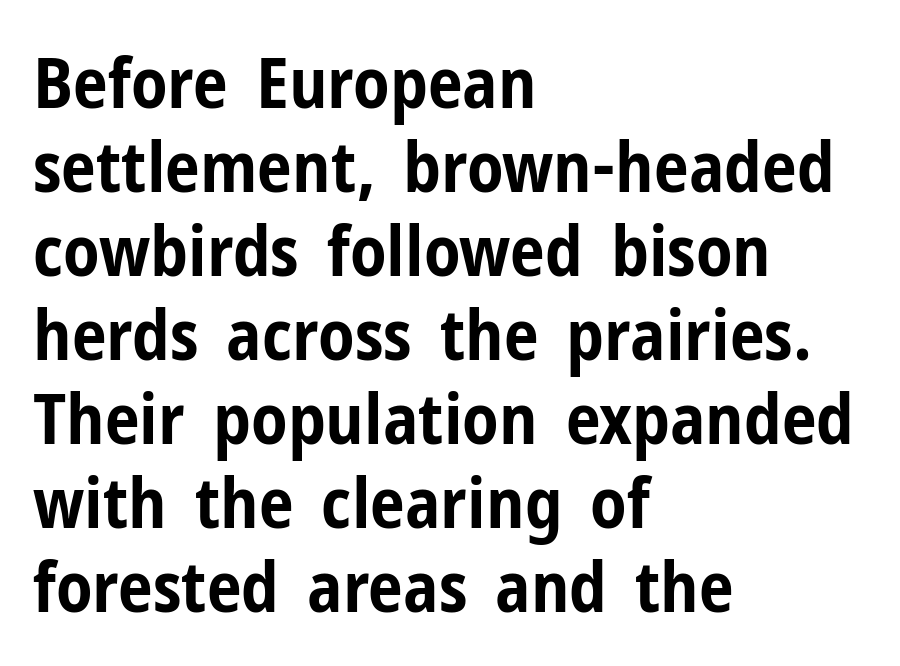
The face used here is proportionally spaced, like ordinary book or web type. The rendering anchors every line to the left-hand side. Letters rest on an invisible, unmarked baseline. The lettering stays uniformly vertical, giving the passage a roman look.
